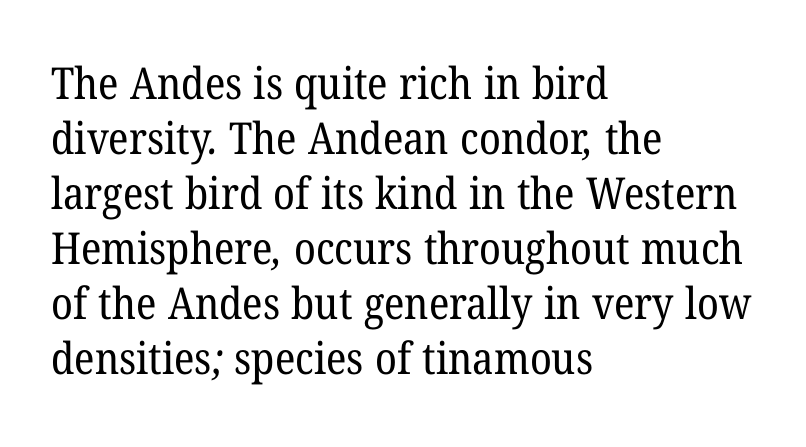
Q: Is the text bold? A: No.
Q: Is the typeface a serif or a sans-serif typeface? A: Serif.
Q: Is the text underlined? A: No.
Q: How is the paragraph aligned? A: Left-aligned.
Q: Is the spacing between letters normal or unusually wide? A: Normal.
Q: Is the spacing between lines tight, normal or loose? A: Normal.
Q: Width (condensed, normal, or wide)? A: Normal.
Q: Stroke contrast? A: Low.
Q: x-height? A: Medium.
Q: Monospaced? A: No.
